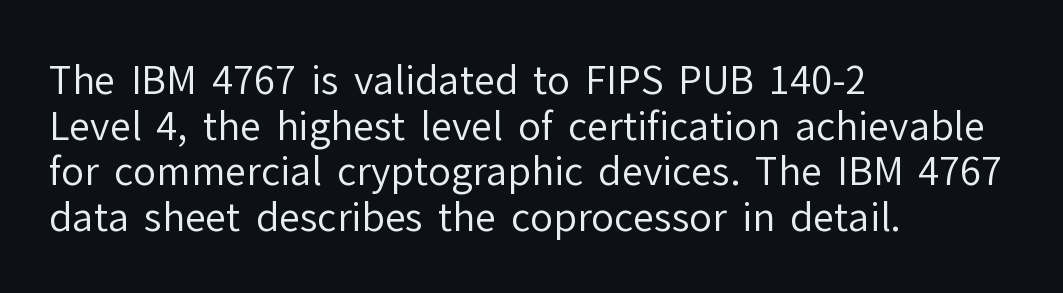
{"serif": "no", "italic": "no", "bold": "no", "weight": "regular", "width": "normal", "stroke_contrast": "low", "x_height": "medium", "monospaced": "no", "underline": "no", "align": "left", "line_spacing_ratio": 1.2, "letter_spacing": "normal", "letter_spacing_em": 0.0, "glyph_px": 38}
